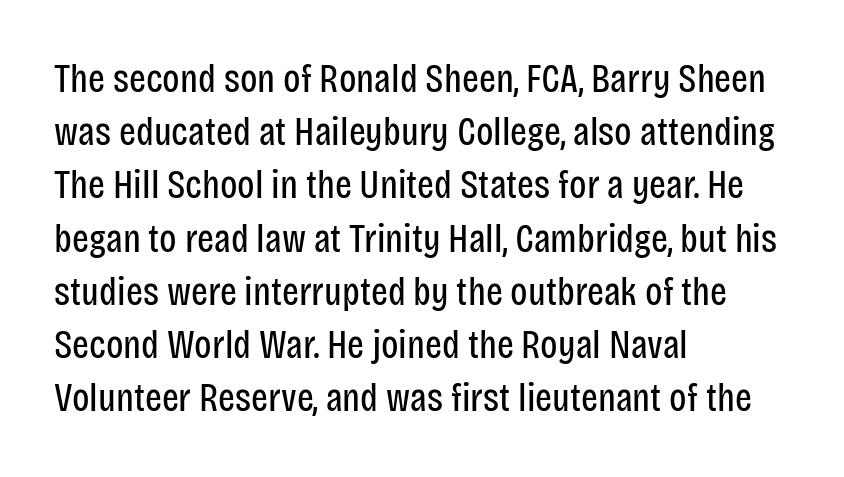
Q: Is the text bold? A: No.
Q: Is the text italic (slanted)? A: No, it is upright.
Q: Is the typeface a serif or a sans-serif typeface? A: Sans-serif.
Q: Is the text underlined? A: No.
Q: How is the paragraph aligned? A: Left-aligned.
Q: Is the spacing between letters normal or unusually wide? A: Normal.
Q: Is the spacing between lines tight, normal or loose? A: Normal.
Q: Width (condensed, normal, or wide)? A: Condensed.
Q: Stroke contrast? A: Low.
Q: x-height? A: Large.
Q: Monospaced? A: No.
